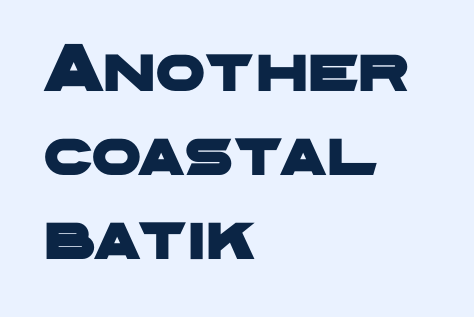
The passage shown is typed in a proportional face where columns would drift. This rendering leaves character spacing at its baseline value. The lines in this sample share a left origin and differ only in where they stop. The passage shown is typeset with a sans-serif family.
